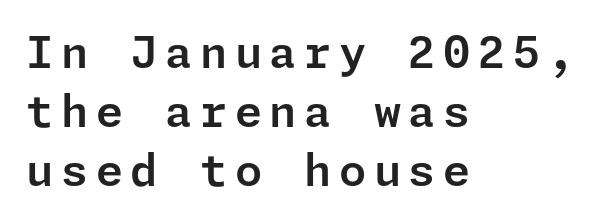
Q: Is the text italic (slanted)? A: No, it is upright.
Q: Is the typeface a serif or a sans-serif typeface? A: Sans-serif.
Q: Is the text underlined? A: No.
Q: How is the paragraph aligned? A: Left-aligned.
Q: Is the spacing between lines tight, normal or loose? A: Normal.
Q: Width (condensed, normal, or wide)? A: Normal.
Q: Stroke contrast? A: Low.
Q: x-height? A: Medium.
